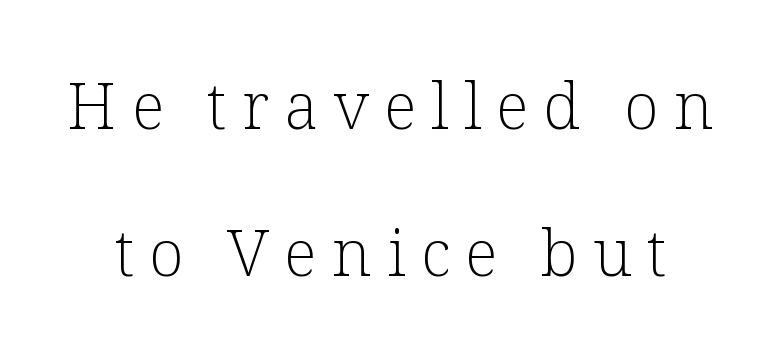
The image shows 64 px light serif type, upright; set loose line spacing (2.3x), unusually wide letter spacing (+0.24 em), not underlined; low stroke contrast and a medium x-height.
